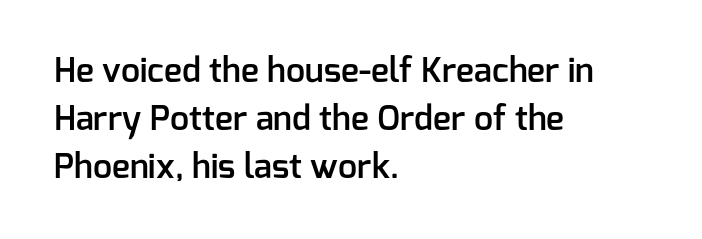
Q: Is the text bold? A: Semi-bold.
Q: Is the text italic (slanted)? A: No, it is upright.
Q: Is the typeface a serif or a sans-serif typeface? A: Sans-serif.
Q: Is the text underlined? A: No.
Q: How is the paragraph aligned? A: Left-aligned.
Q: Is the spacing between letters normal or unusually wide? A: Normal.
Q: Is the spacing between lines tight, normal or loose? A: Normal.
Q: Width (condensed, normal, or wide)? A: Normal.
Q: Stroke contrast? A: Low.
Q: x-height? A: Medium.
Q: Monospaced? A: No.
